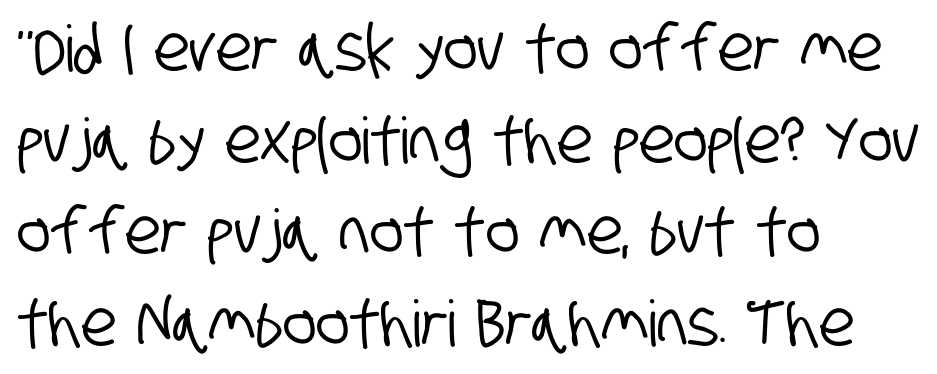
{"serif": "no", "width": "condensed", "stroke_contrast": "low", "x_height": "large", "monospaced": "no", "underline": "no", "align": "left", "line_spacing": "normal", "line_spacing_ratio": 1.43, "letter_spacing": "normal", "letter_spacing_em": 0.0, "glyph_px": 64}
